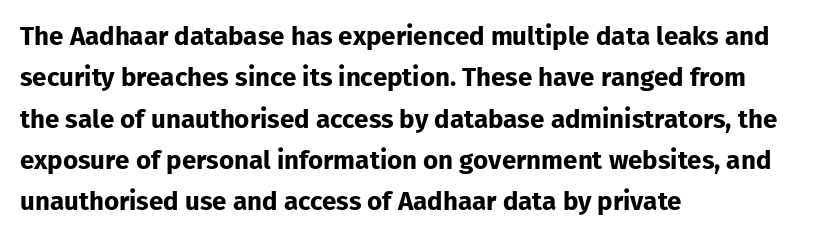
The image shows 26 px bold type, upright; set left-aligned, normal line spacing (1.59x), normal letter spacing, not underlined.
